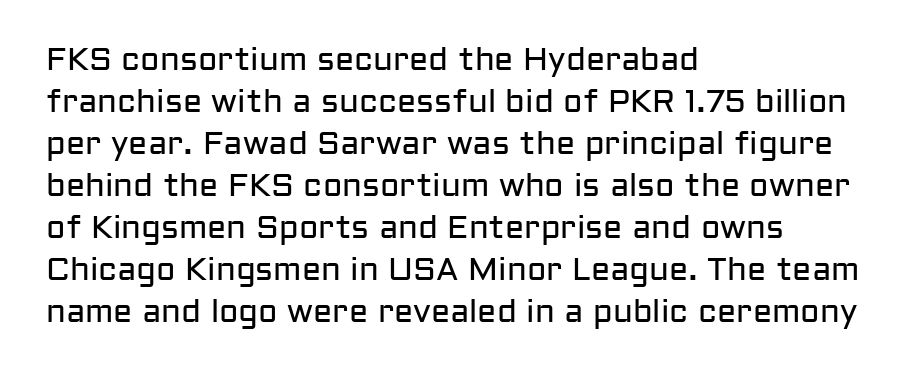
Q: Is the text bold? A: No.
Q: Is the text italic (slanted)? A: No, it is upright.
Q: Is the typeface a serif or a sans-serif typeface? A: Sans-serif.
Q: Is the text underlined? A: No.
Q: How is the paragraph aligned? A: Left-aligned.
Q: Is the spacing between letters normal or unusually wide? A: Normal.
Q: Is the spacing between lines tight, normal or loose? A: Normal.
Q: Width (condensed, normal, or wide)? A: Normal.
Q: Stroke contrast? A: Low.
Q: x-height? A: Medium.
Q: Monospaced? A: No.
